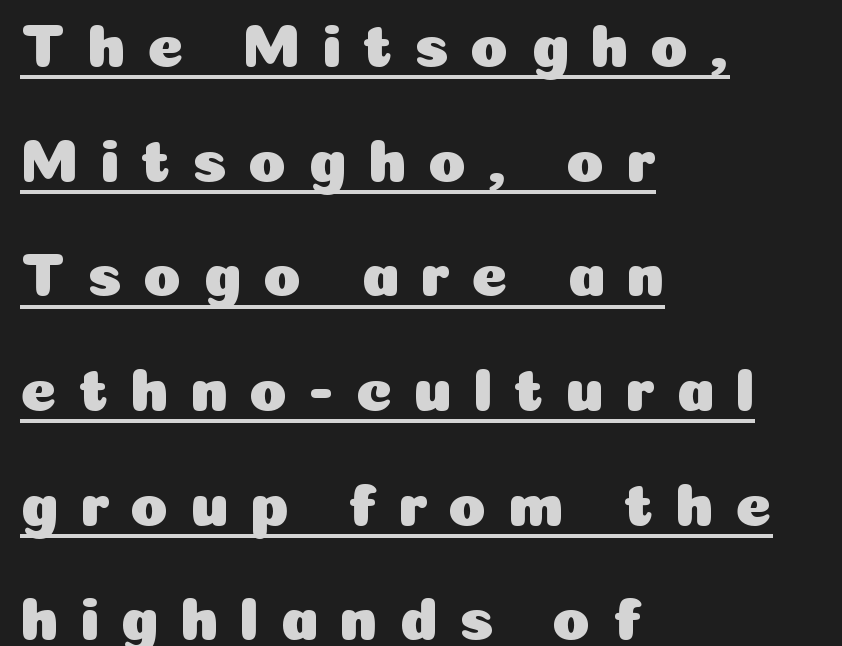
Q: Is the text italic (slanted)? A: No, it is upright.
Q: Is the typeface a serif or a sans-serif typeface? A: Sans-serif.
Q: Is the text underlined? A: Yes.
Q: How is the paragraph aligned? A: Left-aligned.
Q: Is the spacing between letters normal or unusually wide? A: Unusually wide.
Q: Width (condensed, normal, or wide)? A: Normal.
Q: Stroke contrast? A: Low.
Q: x-height? A: Medium.
Q: Monospaced? A: No.
